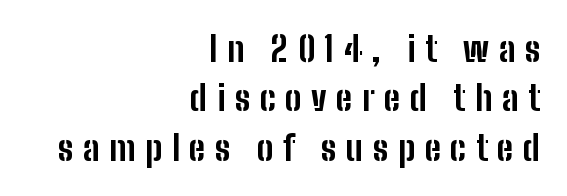
{"serif": "no", "italic": "no", "bold": "yes", "weight": "bold", "width": "condensed", "stroke_contrast": "low", "x_height": "medium", "monospaced": "no", "underline": "no", "align": "right", "line_spacing": "normal", "line_spacing_ratio": 1.41, "letter_spacing": "wide", "letter_spacing_em": 0.27, "glyph_px": 35}
